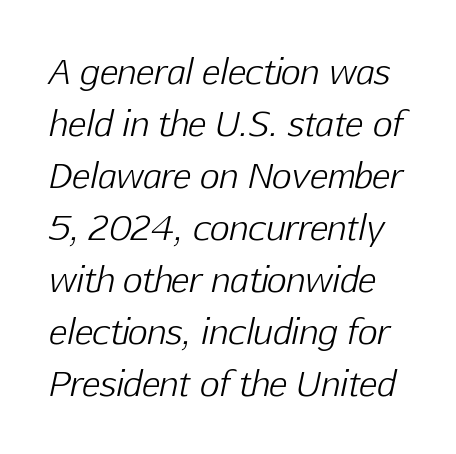
{"italic": "yes", "lean": "right", "slant_degrees": 12, "bold": "no", "weight": "light", "width": "normal", "stroke_contrast": "low", "x_height": "medium", "monospaced": "no", "underline": "no", "line_spacing": "normal", "line_spacing_ratio": 1.53, "letter_spacing": "normal", "letter_spacing_em": 0.0, "glyph_px": 34}
